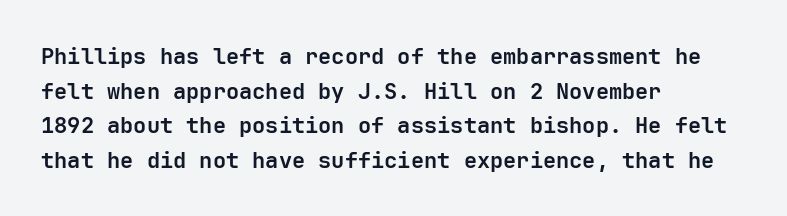
{"italic": "no", "bold": "yes", "underline": "no", "align": "left", "line_spacing": "normal", "line_spacing_ratio": 1.57, "letter_spacing": "normal", "letter_spacing_em": 0.0, "glyph_px": 22}
